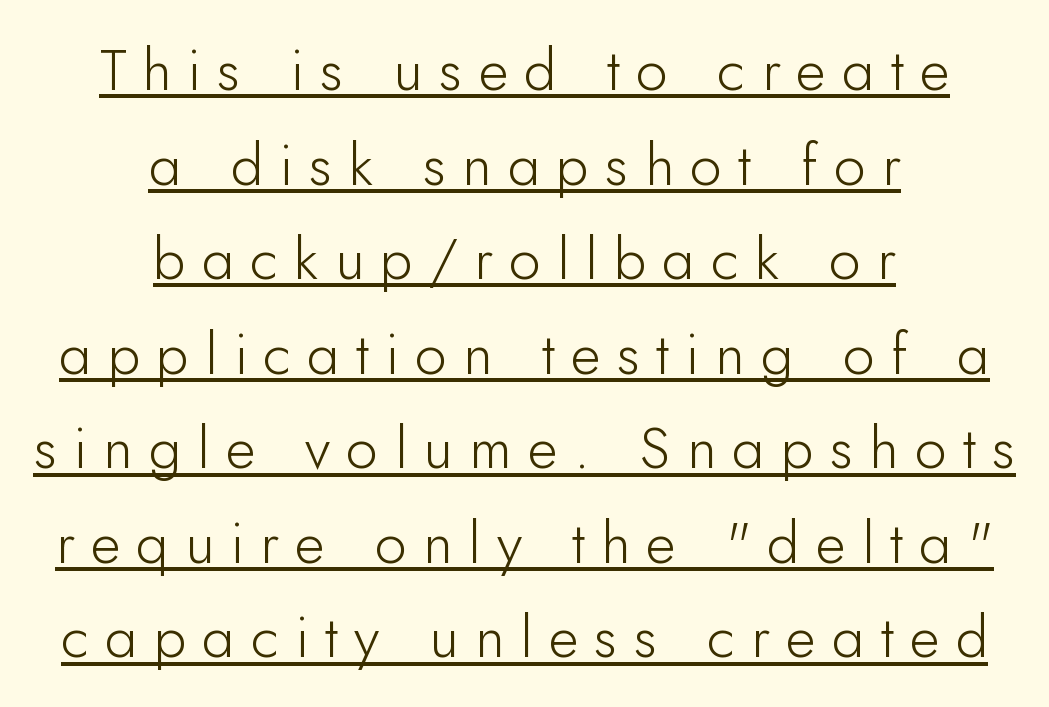
The image shows 58 px light sans-serif type, upright; set centered, normal line spacing (1.63x), unusually wide letter spacing (+0.28 em), underlined; low stroke contrast and a small x-height.
